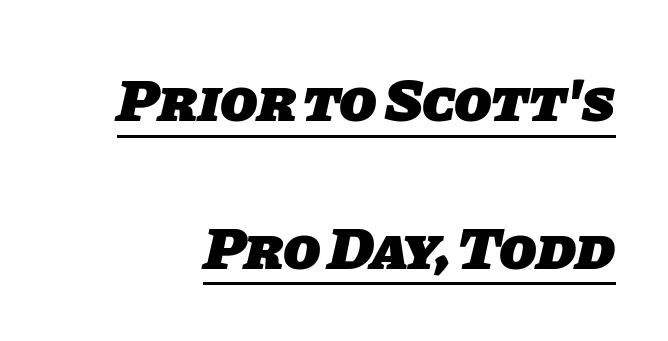
{"bold": "yes", "weight": "heavy", "width": "normal", "stroke_contrast": "low", "x_height": "large", "monospaced": "no", "underline": "yes", "line_spacing": "loose", "line_spacing_ratio": 2.42, "letter_spacing": "normal", "letter_spacing_em": 0.0, "glyph_px": 61}
